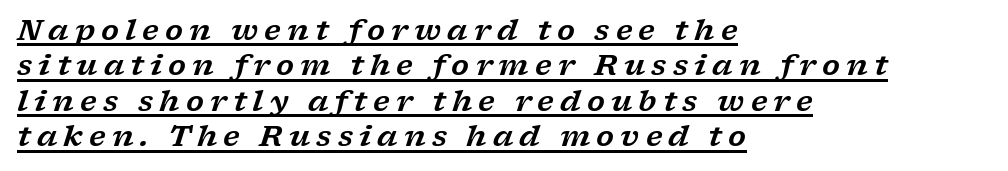
{"serif": "yes", "italic": "yes", "lean": "right", "slant_degrees": 17, "width": "wide", "stroke_contrast": "low", "x_height": "medium", "monospaced": "no", "underline": "yes", "align": "left", "line_spacing_ratio": 1.22, "letter_spacing": "wide", "letter_spacing_em": 0.21, "glyph_px": 29}
